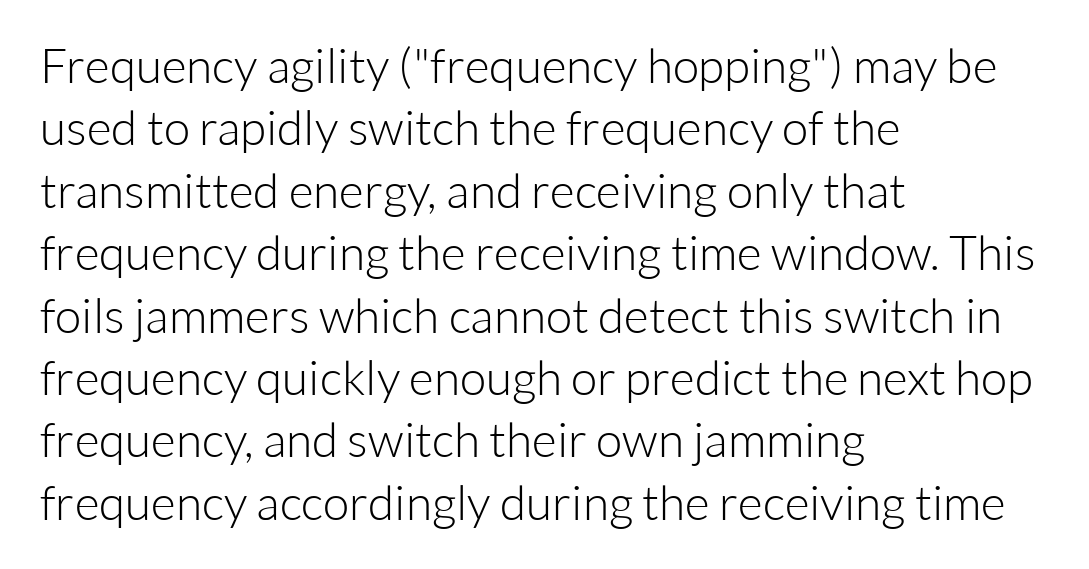
The image shows 48 px light sans-serif type, upright; set left-aligned, normal line spacing (1.3x), normal letter spacing, not underlined; low stroke contrast and a medium x-height.
